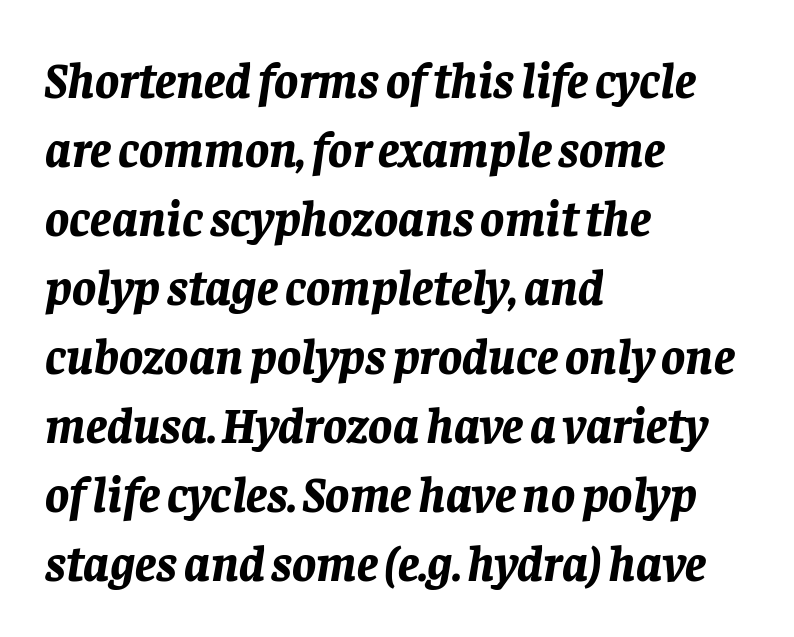
Q: Is the text bold? A: Yes.
Q: Is the text italic (slanted)? A: Yes, it leans right by about 8 degrees.
Q: Is the text underlined? A: No.
Q: How is the paragraph aligned? A: Left-aligned.
Q: Is the spacing between letters normal or unusually wide? A: Normal.
Q: Is the spacing between lines tight, normal or loose? A: Normal.
Q: Width (condensed, normal, or wide)? A: Normal.
Q: Stroke contrast? A: Low.
Q: x-height? A: Large.
Q: Monospaced? A: No.
